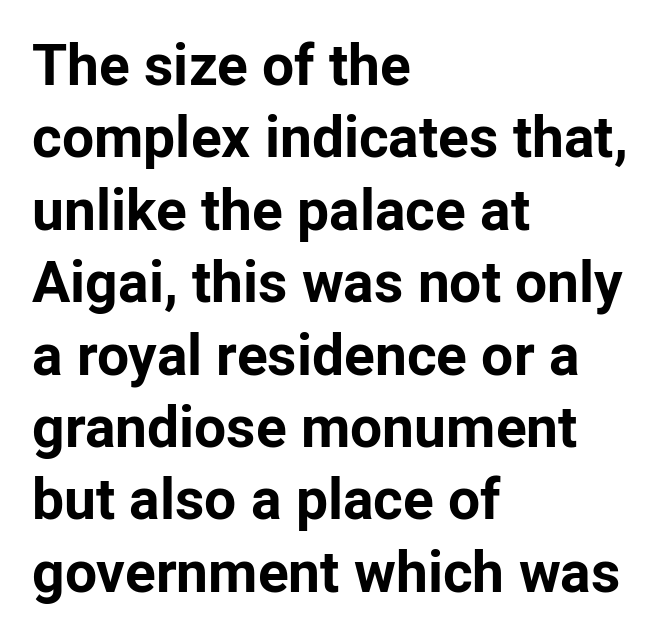
In terms of weight, the rendering is a true, heavy bold. Classification — sans serif. No italicization has been applied; the sample stays upright. The type is set solid horizontally, with unmodified tracking. Is this a fixed-width face? No — the glyphs have proportional, varying widths. Whoever set this chose a conventional vertical rhythm.
